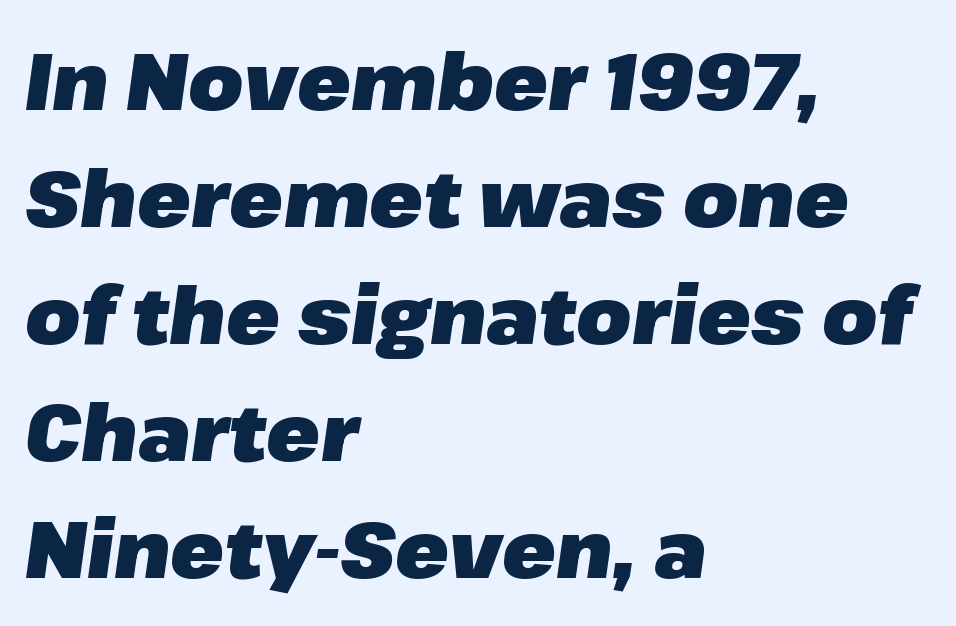
The image shows 79 px heavy type, italic (leaning right); set left-aligned, normal line spacing (1.48x), normal letter spacing, not underlined; low stroke contrast and a medium x-height.
